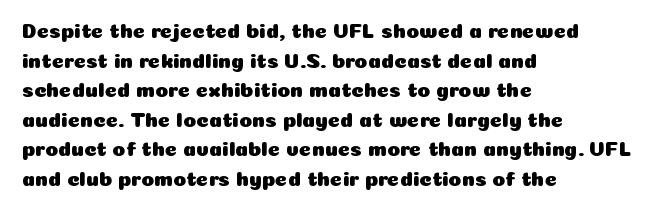
{"italic": "no", "underline": "no", "align": "left", "line_spacing": "normal", "line_spacing_ratio": 1.41, "letter_spacing": "normal", "letter_spacing_em": 0.0, "glyph_px": 21}
